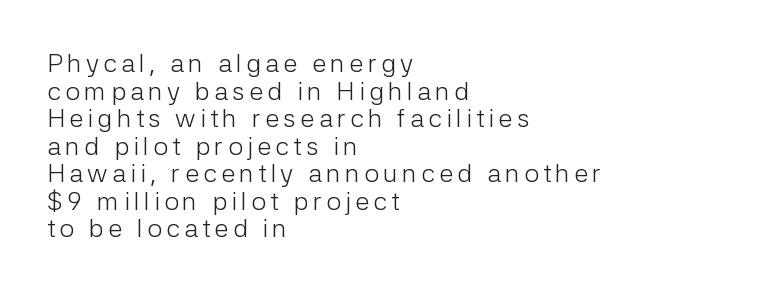
{"italic": "no", "bold": "no", "underline": "no", "align": "left", "line_spacing": "tight", "line_spacing_ratio": 1.06, "glyph_px": 26}
